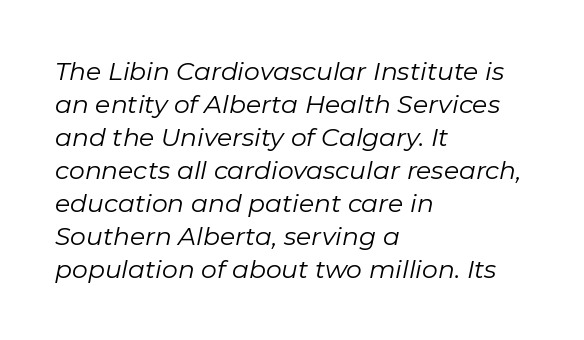
Is the type slanted? Yes — the strokes lean at a clear angle. Honestly, the row spacing looks completely unremarkable. All the whitespace from short lines collects on the right. The string is rendered with underlining switched off.
